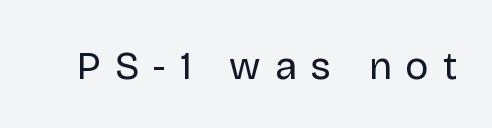
{"serif": "no", "italic": "no", "bold": "no", "weight": "regular", "width": "normal", "stroke_contrast": "low", "x_height": "large", "monospaced": "no", "underline": "no", "letter_spacing": "wide", "letter_spacing_em": 0.36, "glyph_px": 39}
